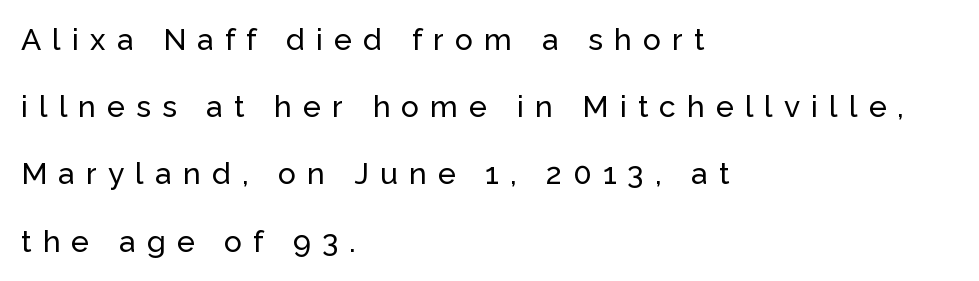
{"serif": "no", "italic": "no", "width": "normal", "stroke_contrast": "low", "x_height": "medium", "monospaced": "no", "underline": "no", "align": "left", "line_spacing": "loose", "line_spacing_ratio": 2.24, "letter_spacing": "wide", "letter_spacing_em": 0.37, "glyph_px": 30}
